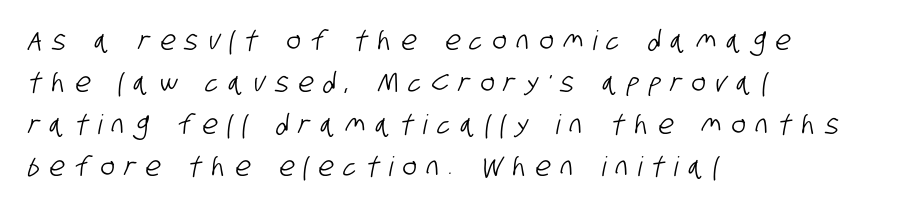
Q: Is the text underlined? A: No.
Q: How is the paragraph aligned? A: Left-aligned.
Q: Is the spacing between letters normal or unusually wide? A: Unusually wide.
Q: Is the spacing between lines tight, normal or loose? A: Normal.
